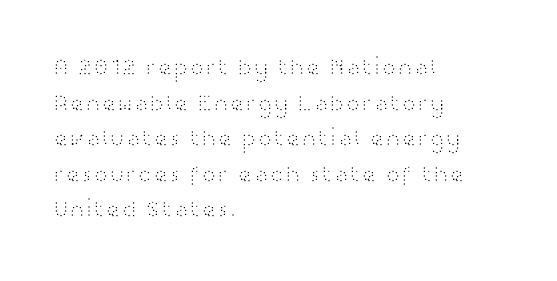
The image shows 24 px text type, upright; set left-aligned, normal line spacing (1.48x), normal letter spacing, not underlined.
